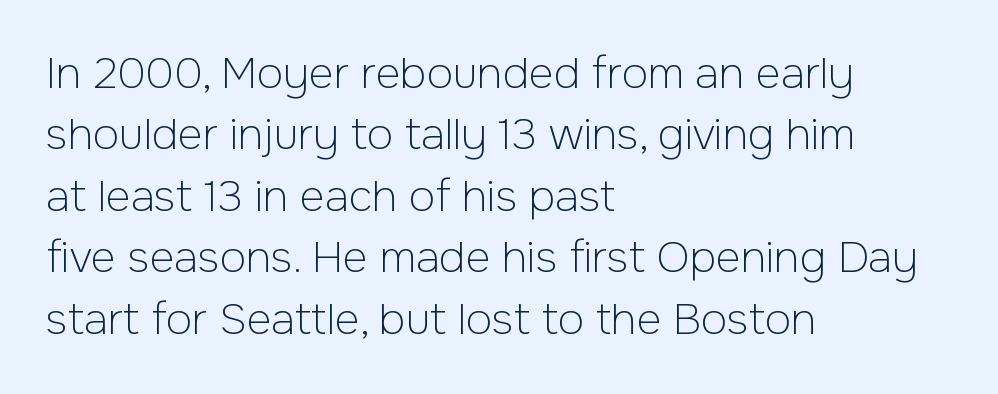
The passage shown is typeset with a sans-serif family. Students, note that the glyphs here touch the page at normal intervals. A normal amount of white space separates one row of letters from the next. Weight class: somewhere from thin through regular. Descenders hang freely into open space. Proportional: the letters do not fall into vertical columns.
